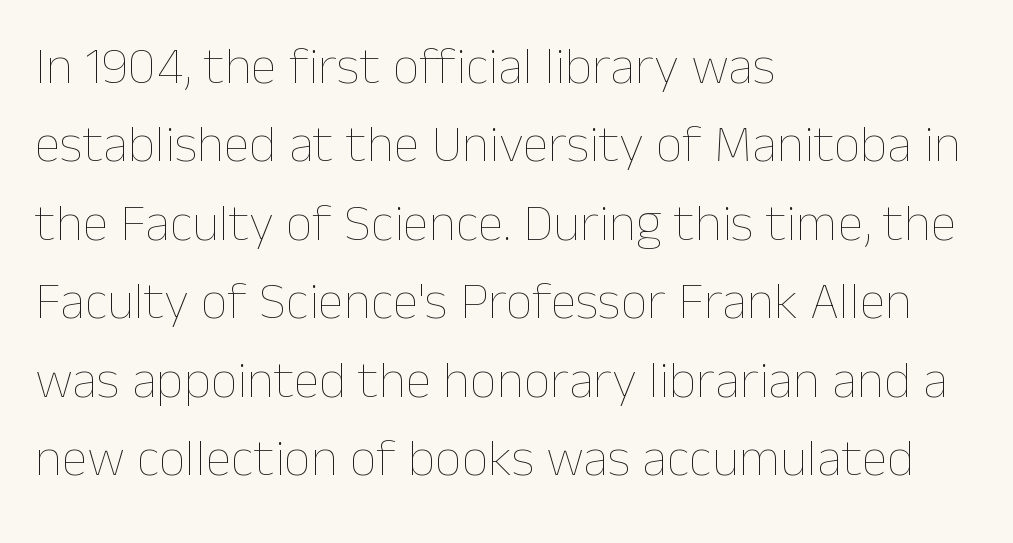
Q: Is the text bold? A: No.
Q: Is the text italic (slanted)? A: No, it is upright.
Q: Is the text underlined? A: No.
Q: How is the paragraph aligned? A: Left-aligned.
Q: Is the spacing between letters normal or unusually wide? A: Normal.
Q: Is the spacing between lines tight, normal or loose? A: Normal.
Q: Width (condensed, normal, or wide)? A: Normal.
Q: Stroke contrast? A: Low.
Q: x-height? A: Medium.
Q: Monospaced? A: No.
